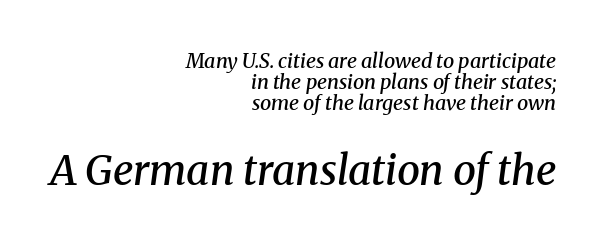
The image shows 41 px semibold serif type, italic (leaning right); set right-aligned, tight line spacing (1.06x), normal letter spacing, not underlined; the second (bottom) block is 2.05x larger; medium stroke contrast and a medium x-height.
